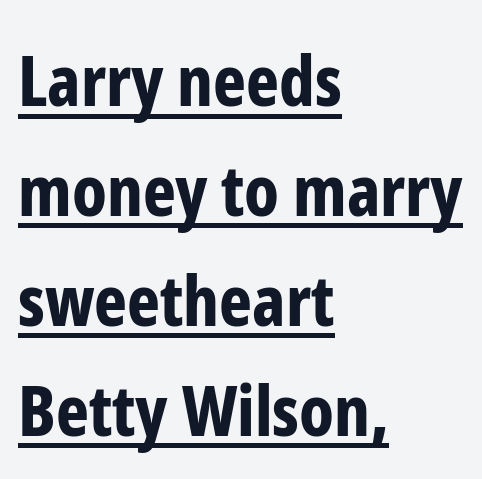
{"serif": "no", "italic": "no", "bold": "yes", "weight": "bold", "width": "condensed", "stroke_contrast": "low", "x_height": "medium", "monospaced": "no", "underline": "yes", "align": "left", "line_spacing": "normal", "line_spacing_ratio": 1.57, "letter_spacing": "normal", "letter_spacing_em": 0.0, "glyph_px": 70}
